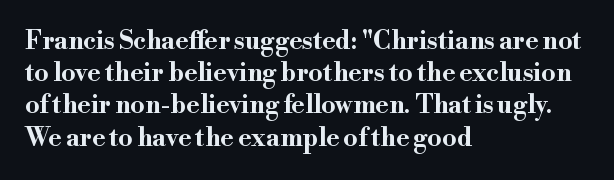
The lines sit at an ordinary, default distance from one another. Italic? Not at all — the glyphs are vertical. This rendering leaves character spacing at its baseline value. A student would call this left alignment; a typographer would say flush left, rag right.
